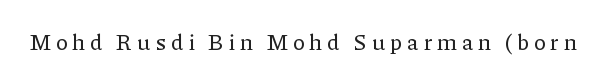
{"italic": "no", "underline": "no", "letter_spacing": "wide", "letter_spacing_em": 0.22, "glyph_px": 22}
